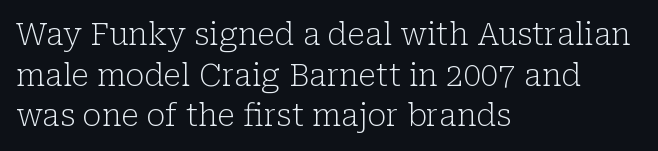
The image shows 31 px light serif type, upright; set left-aligned, normal line spacing (1.31x), normal letter spacing, not underlined; low stroke contrast and a medium x-height.
